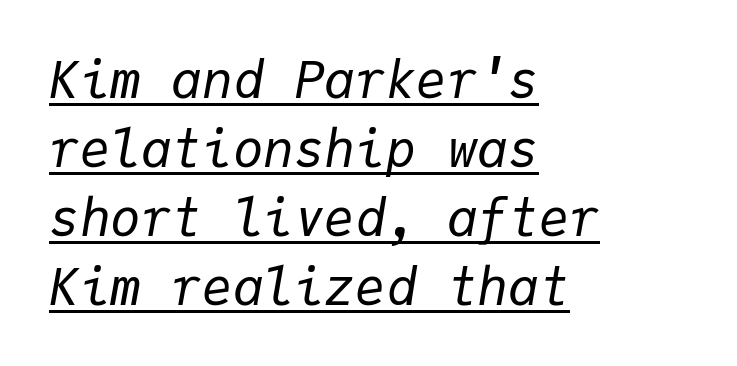
The image shows 51 px regular-weight type, italic (leaning right), monospaced; set left-aligned, normal line spacing (1.35x), normal letter spacing, underlined; low stroke contrast and a medium x-height.
